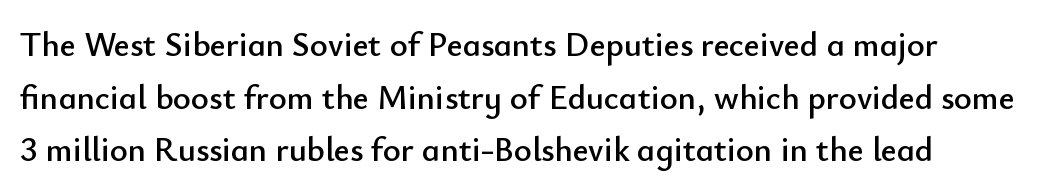
{"serif": "no", "italic": "no", "width": "normal", "stroke_contrast": "low", "x_height": "small", "monospaced": "no", "underline": "no", "line_spacing": "normal", "line_spacing_ratio": 1.55, "letter_spacing": "normal", "letter_spacing_em": 0.0, "glyph_px": 34}
